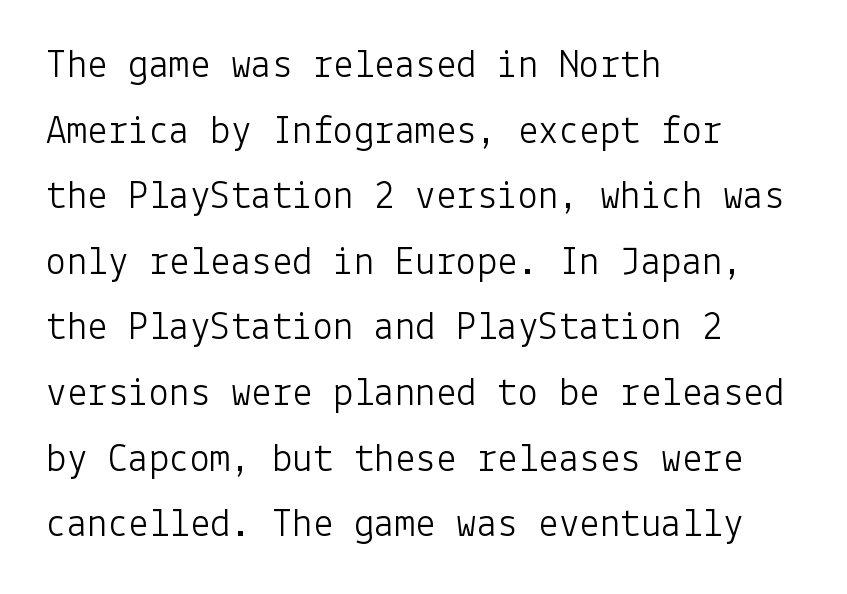
Q: Is the text bold? A: No.
Q: Is the text italic (slanted)? A: No, it is upright.
Q: Is the typeface a serif or a sans-serif typeface? A: Sans-serif.
Q: Is the text underlined? A: No.
Q: How is the paragraph aligned? A: Left-aligned.
Q: Is the spacing between letters normal or unusually wide? A: Normal.
Q: Is the spacing between lines tight, normal or loose? A: Normal.
Q: Width (condensed, normal, or wide)? A: Normal.
Q: Stroke contrast? A: Low.
Q: x-height? A: Medium.
